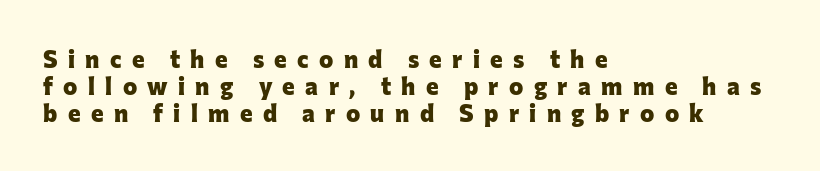
The image shows 24 px bold type, upright; set left-aligned, tight line spacing (1.13x), unusually wide letter spacing (+0.43 em), not underlined.
